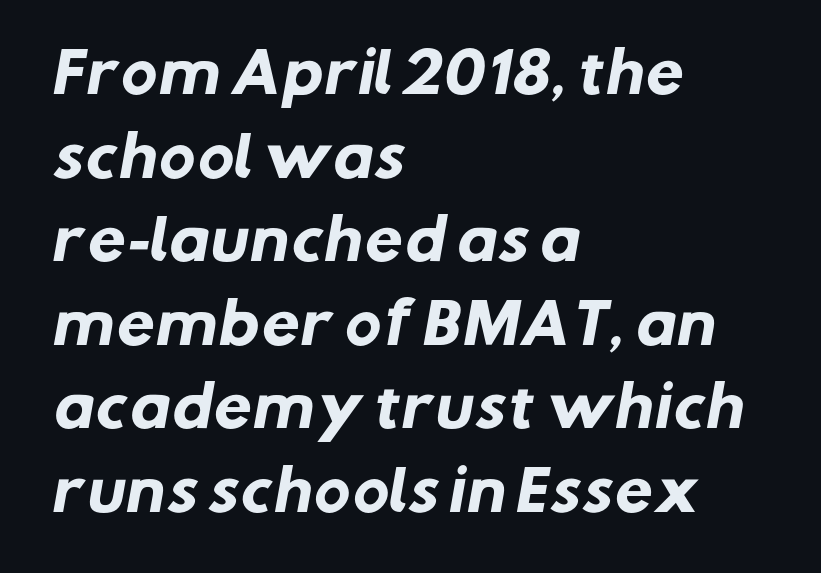
No word sits above an underline. Each word holds together tightly as a unit, with standard inter-letter gaps. The letters advance in unequal steps, a hallmark of proportional type. Layout note: lines flush left.
